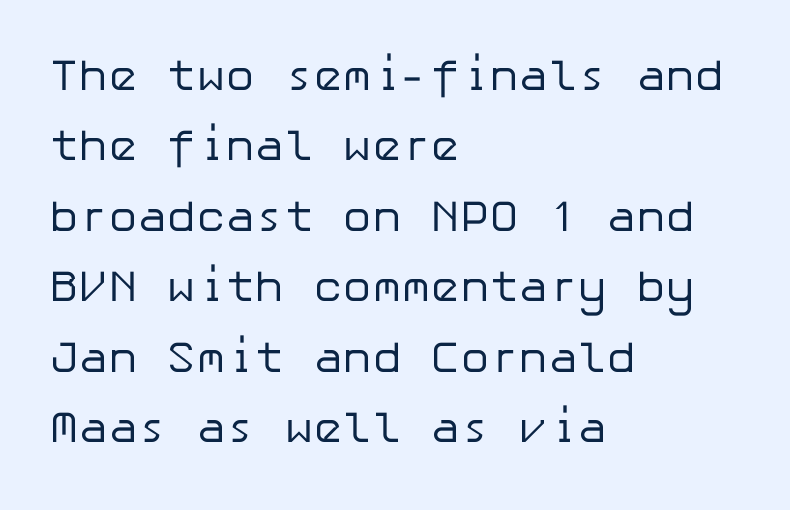
The image shows 44 px regular-weight sans-serif type, upright; set left-aligned, normal line spacing (1.6x), normal letter spacing, not underlined; low stroke contrast and a medium x-height.
